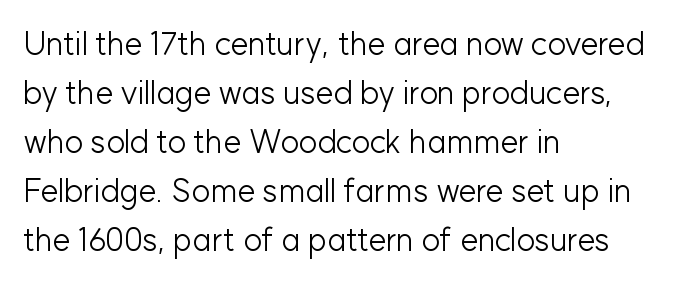
The typography opts for an upright posture over an oblique one. I'd call this a sans setting — the letters go barefoot. Caption: multi-line text, flush left, ragged right. Underlining? Definitely not there. The designer left line spacing at the default.
